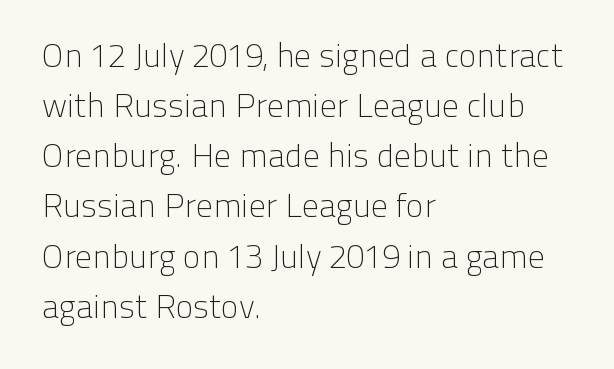
{"serif": "no", "italic": "no", "bold": "no", "weight": "light", "width": "normal", "stroke_contrast": "low", "x_height": "medium", "monospaced": "no", "underline": "no", "align": "left", "line_spacing": "normal", "line_spacing_ratio": 1.52, "letter_spacing": "normal", "letter_spacing_em": 0.0, "glyph_px": 33}
